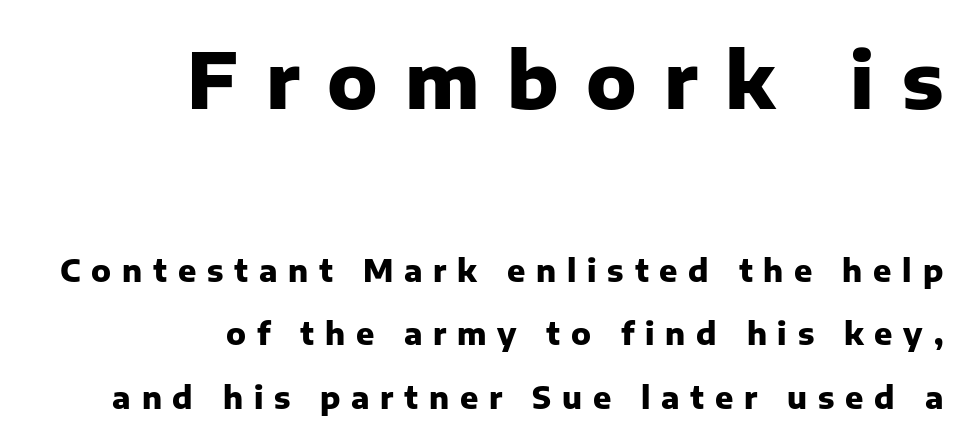
Every stem runs plumb, perpendicular to the baseline. The passage shown has open, widely tracked lettering throughout. Spacing verdict: proportional, widths tailored to each character. The baseline area is clear. The rendering uses a large line-height, opening up the rows.
